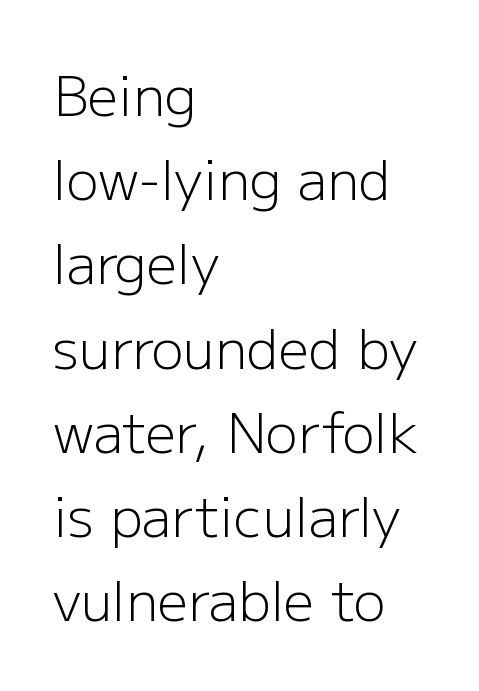
Q: Is the text bold? A: No.
Q: Is the text italic (slanted)? A: No, it is upright.
Q: Is the typeface a serif or a sans-serif typeface? A: Sans-serif.
Q: Is the text underlined? A: No.
Q: How is the paragraph aligned? A: Left-aligned.
Q: Is the spacing between letters normal or unusually wide? A: Normal.
Q: Is the spacing between lines tight, normal or loose? A: Normal.
Q: Width (condensed, normal, or wide)? A: Normal.
Q: Stroke contrast? A: Low.
Q: x-height? A: Medium.
Q: Monospaced? A: No.
